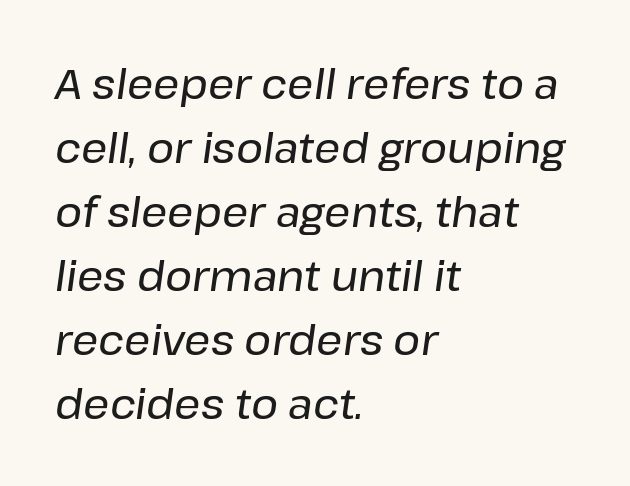
{"italic": "yes", "lean": "right", "slant_degrees": 8, "width": "normal", "stroke_contrast": "low", "x_height": "medium", "monospaced": "no", "underline": "no", "align": "left", "line_spacing": "normal", "line_spacing_ratio": 1.56, "letter_spacing": "normal", "letter_spacing_em": 0.0, "glyph_px": 41}
